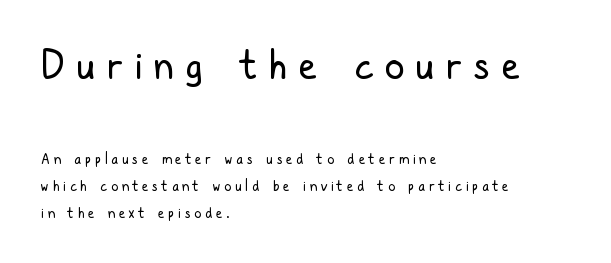
Anything drawn beneath the words? Only blank space. Every row of glyphs begins at an identical x-position on the left. This is the regular roman posture of the typeface. The leading is generous, giving the passage an open texture.
